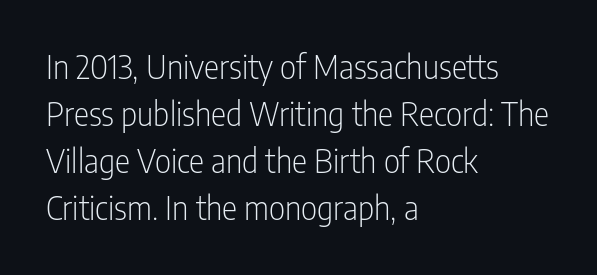
Q: Is the text bold? A: No.
Q: Is the text italic (slanted)? A: No, it is upright.
Q: Is the typeface a serif or a sans-serif typeface? A: Sans-serif.
Q: Is the text underlined? A: No.
Q: How is the paragraph aligned? A: Left-aligned.
Q: Is the spacing between letters normal or unusually wide? A: Normal.
Q: Is the spacing between lines tight, normal or loose? A: Normal.
Q: Width (condensed, normal, or wide)? A: Condensed.
Q: Stroke contrast? A: Low.
Q: x-height? A: Medium.
Q: Monospaced? A: No.
